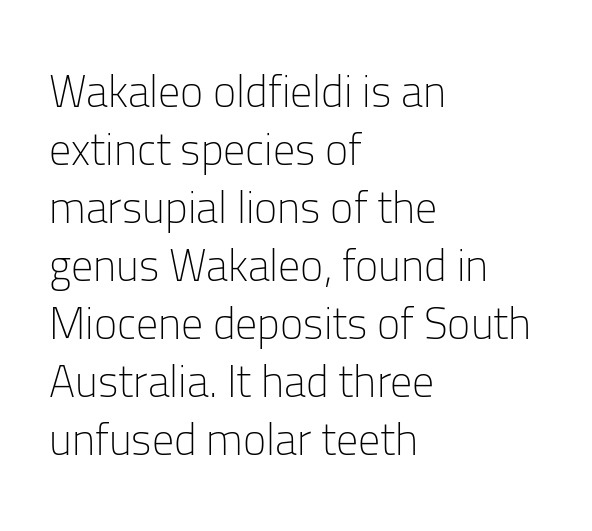
{"serif": "no", "italic": "no", "bold": "no", "weight": "light", "width": "normal", "stroke_contrast": "low", "x_height": "medium", "monospaced": "no", "underline": "no", "align": "left", "line_spacing": "normal", "line_spacing_ratio": 1.32, "letter_spacing": "normal", "letter_spacing_em": 0.0, "glyph_px": 44}
